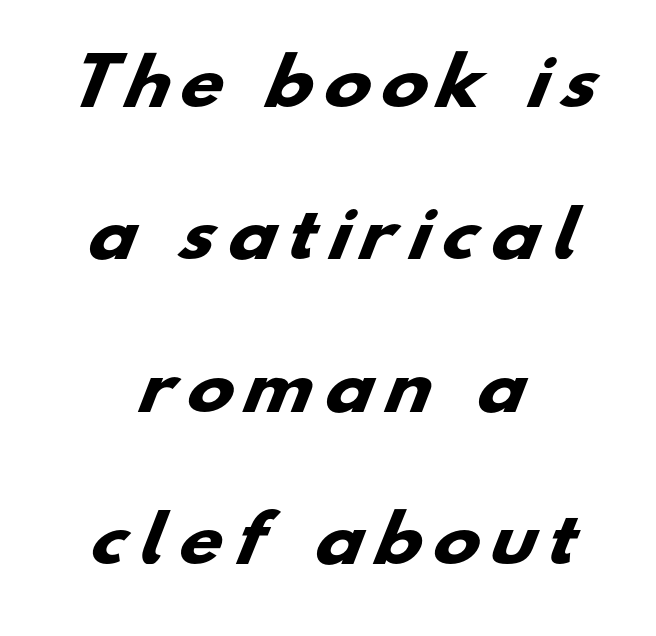
The rendering positions every line midway between the sides. Short note: letters widely spaced. Each letter's strokes conclude bluntly, with no projecting serifs. Compared with an ordinary text face, these strokes are far heavier — a full bold. The foot of each line stays bare and open.
